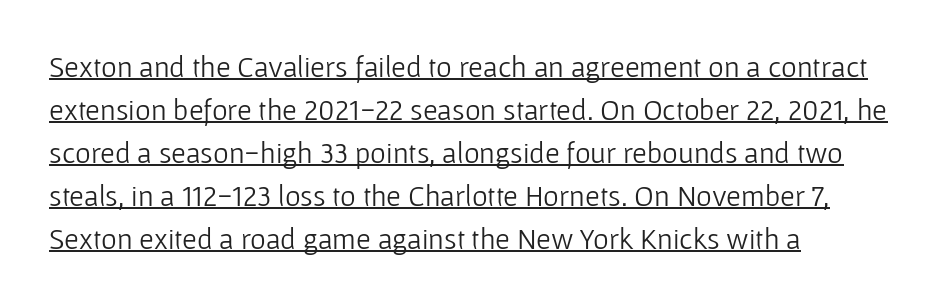
The image shows 30 px light sans-serif type, upright; set left-aligned, normal line spacing (1.43x), normal letter spacing, underlined; low stroke contrast and a medium x-height.
